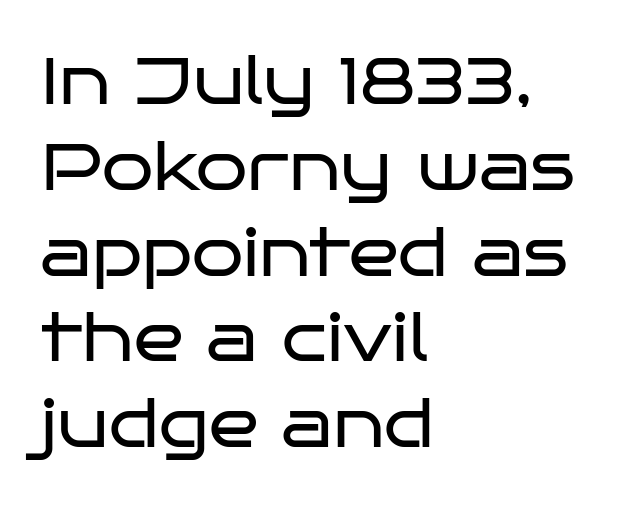
The image shows 66 px regular-weight, wide sans-serif type, upright; set left-aligned, normal line spacing (1.3x), normal letter spacing, not underlined; low stroke contrast and a large x-height.
